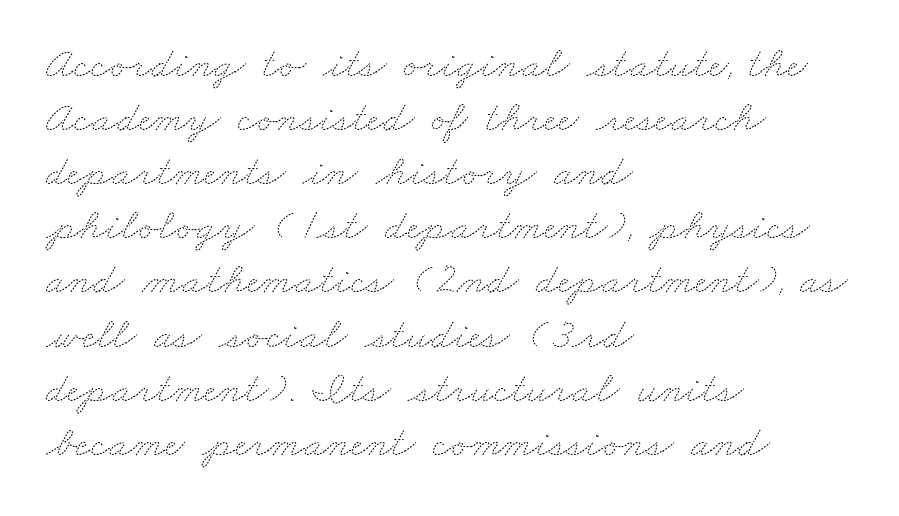
Q: Is the text bold? A: No.
Q: Is the text underlined? A: No.
Q: How is the paragraph aligned? A: Left-aligned.
Q: Is the spacing between letters normal or unusually wide? A: Normal.
Q: Width (condensed, normal, or wide)? A: Wide.
Q: Stroke contrast? A: Medium.
Q: x-height? A: Small.
Q: Monospaced? A: No.
